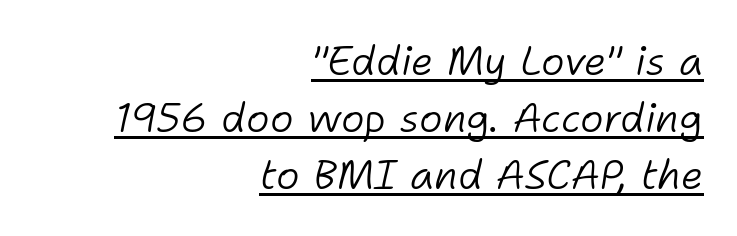
Q: Is the text bold? A: No.
Q: Is the text italic (slanted)? A: Yes, it leans right by about 11 degrees.
Q: Is the text underlined? A: Yes.
Q: How is the paragraph aligned? A: Right-aligned.
Q: Is the spacing between letters normal or unusually wide? A: Normal.
Q: Is the spacing between lines tight, normal or loose? A: Normal.
Q: Width (condensed, normal, or wide)? A: Normal.
Q: Stroke contrast? A: Low.
Q: x-height? A: Medium.
Q: Monospaced? A: No.
